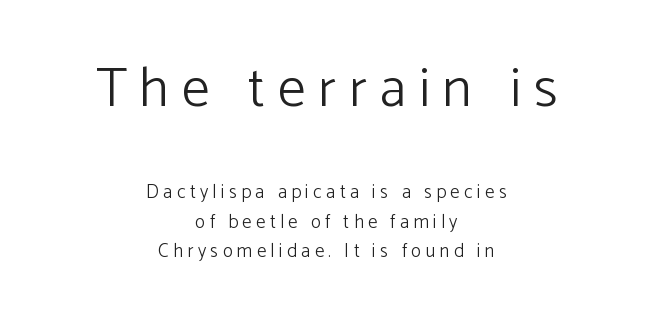
{"serif": "no", "italic": "no", "bold": "no", "weight": "light", "width": "normal", "stroke_contrast": "low", "x_height": "medium", "monospaced": "no", "underline": "no", "align": "center", "line_spacing": "normal", "line_spacing_ratio": 1.57, "letter_spacing": "wide", "letter_spacing_em": 0.23, "larger_block": "first", "size_ratio": 2.95, "glyph_px": 56}
